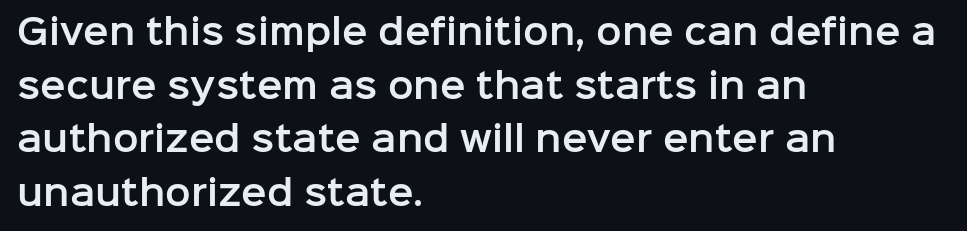
Looks like regular typesetting: each glyph gets only the width it needs. It's the straight-up-and-down kind of type. The passage shown has conventional tracking throughout. The space between consecutive lines is moderate.
